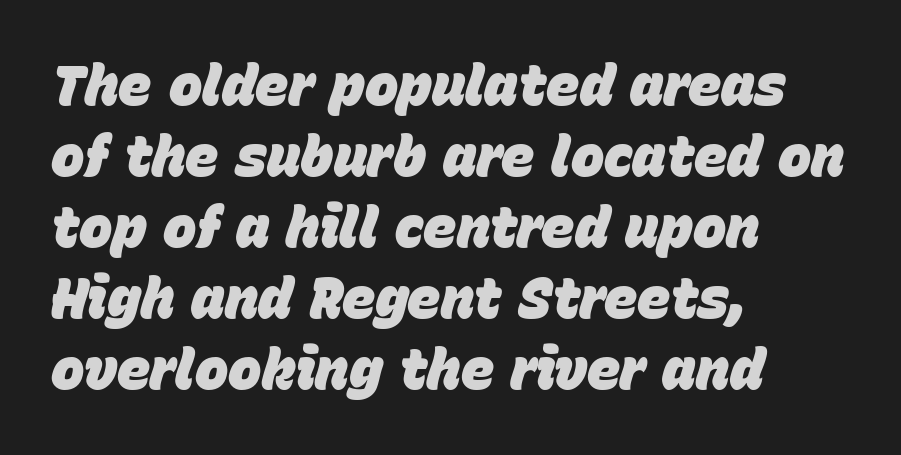
The image shows 56 px heavy type, italic (leaning right); set left-aligned, normal line spacing (1.27x), normal letter spacing, not underlined; low stroke contrast and a large x-height.
